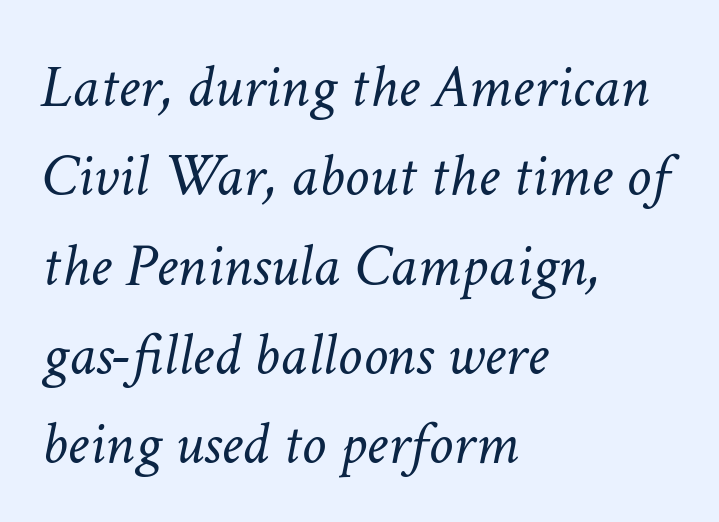
Q: Is the text bold? A: No.
Q: Is the text italic (slanted)? A: Yes, it leans right by about 11 degrees.
Q: Is the text underlined? A: No.
Q: How is the paragraph aligned? A: Left-aligned.
Q: Is the spacing between letters normal or unusually wide? A: Normal.
Q: Is the spacing between lines tight, normal or loose? A: Normal.
Q: Width (condensed, normal, or wide)? A: Normal.
Q: Stroke contrast? A: Low.
Q: x-height? A: Medium.
Q: Monospaced? A: No.
